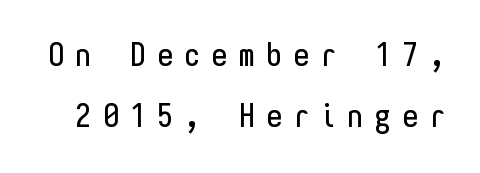
The image shows 32 px condensed sans-serif type, upright, monospaced; set loose line spacing (1.91x), unusually wide letter spacing (+0.35 em), not underlined; low stroke contrast and a medium x-height.
